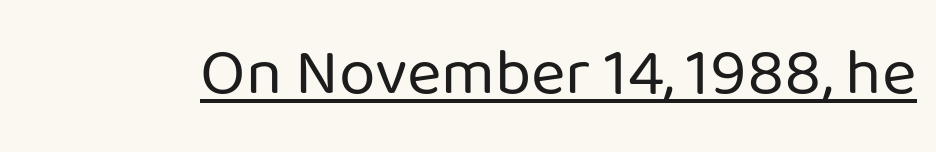
The specimen reads as upright at a glance. The passage shown is underscored from start to finish. Students, note that the glyphs here touch the page at normal intervals. Caption: face not bold, strokes unweighted.
